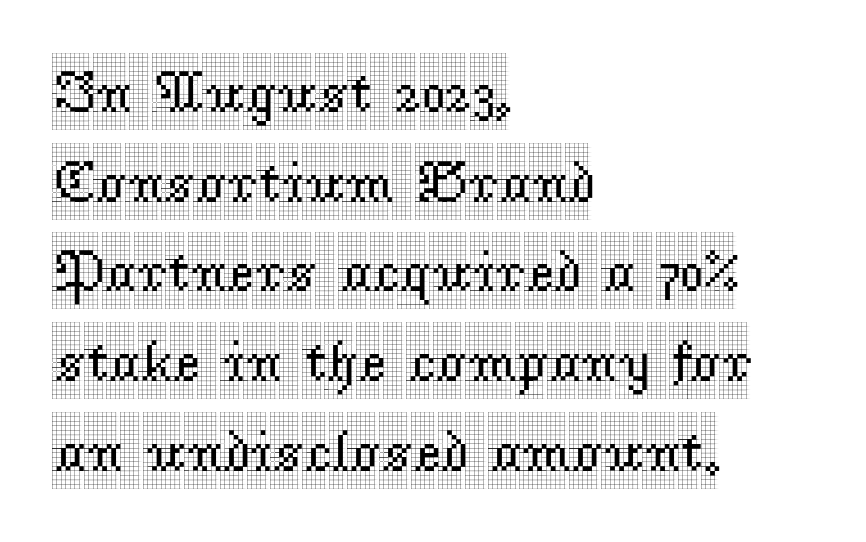
The image shows 59 px condensed serif type, upright; set left-aligned, normal line spacing (1.52x), normal letter spacing, not underlined; a large x-height.
